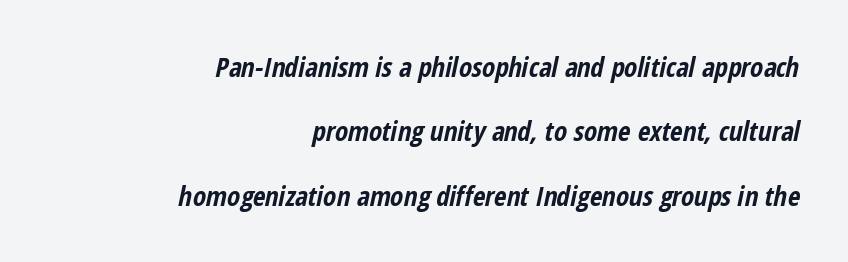
The image shows 27 px bold type, italic (leaning right); set right-aligned, loose line spacing (2.38x), normal letter spacing, not underlined.
